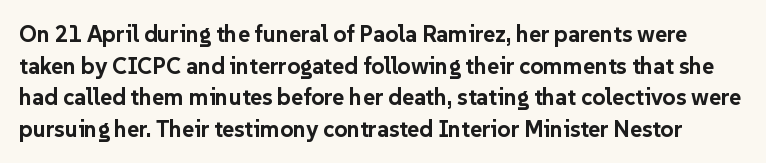
The image shows 23 px bold type, upright; set normal line spacing (1.37x), normal letter spacing, not underlined.
